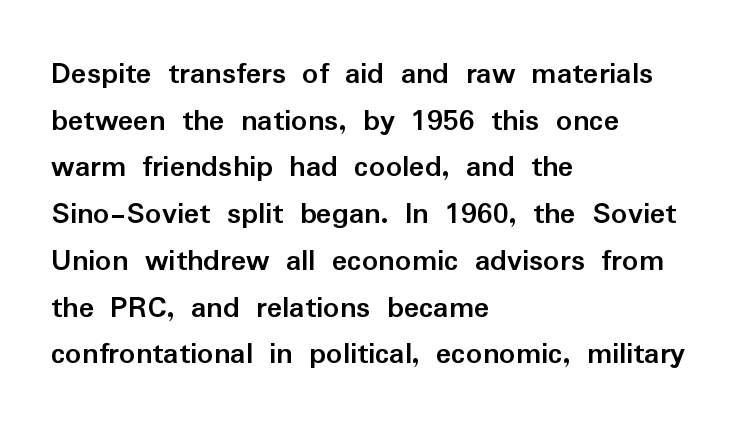
{"serif": "no", "italic": "no", "bold": "yes", "weight": "semibold", "width": "normal", "stroke_contrast": "low", "x_height": "medium", "monospaced": "no", "underline": "no", "align": "left", "line_spacing": "normal", "line_spacing_ratio": 1.46, "letter_spacing": "normal", "letter_spacing_em": 0.0, "glyph_px": 32}
